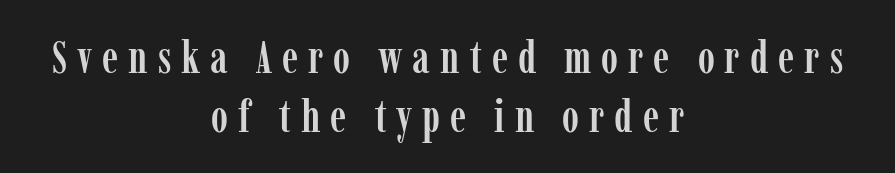
Q: Is the text italic (slanted)? A: No, it is upright.
Q: Is the typeface a serif or a sans-serif typeface? A: Serif.
Q: Is the text underlined? A: No.
Q: How is the paragraph aligned? A: Centered.
Q: Is the spacing between letters normal or unusually wide? A: Unusually wide.
Q: Is the spacing between lines tight, normal or loose? A: Normal.
Q: Width (condensed, normal, or wide)? A: Condensed.
Q: Stroke contrast? A: Low.
Q: x-height? A: Medium.
Q: Monospaced? A: No.
